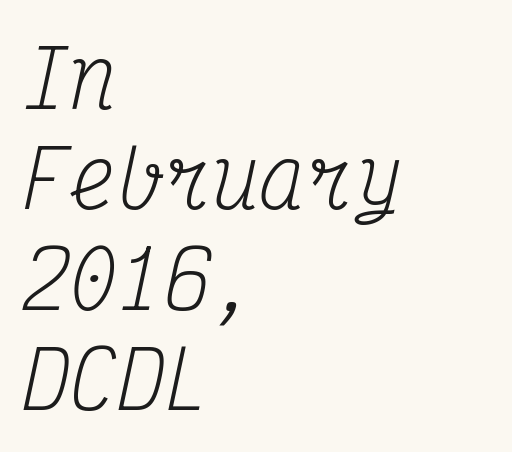
The image shows 79 px regular-weight, condensed serif type, italic (leaning right), monospaced; set left-aligned, normal line spacing (1.27x), normal letter spacing, not underlined; medium stroke contrast and a medium x-height.
